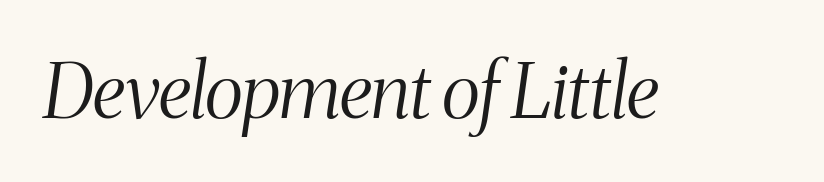
The image shows 76 px light, condensed serif type, italic (leaning right); set normal letter spacing, not underlined; medium stroke contrast and a medium x-height.
